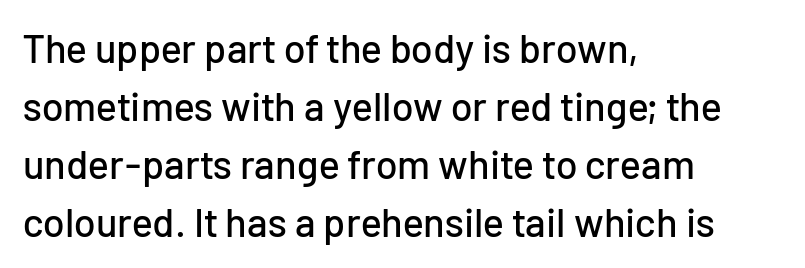
The image shows 40 px sans-serif type, upright; set left-aligned, normal line spacing (1.45x), normal letter spacing, not underlined; low stroke contrast and a medium x-height.
